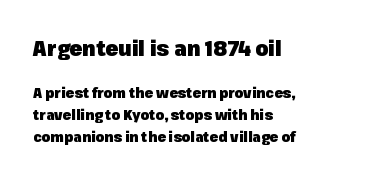
{"italic": "no", "bold": "yes", "underline": "no", "align": "left", "line_spacing": "normal", "line_spacing_ratio": 1.58, "letter_spacing": "normal", "letter_spacing_em": 0.0, "larger_block": "first", "size_ratio": 1.5, "glyph_px": 21}
